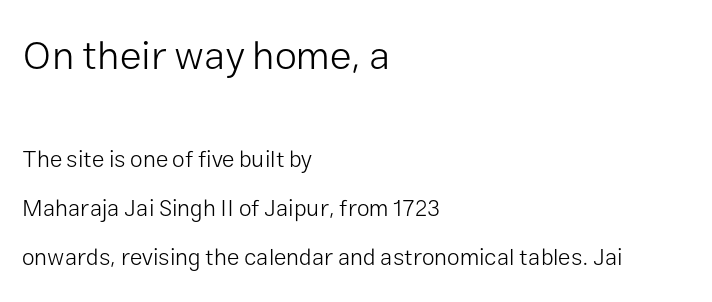
Character widths vary here, with narrow letters taking less room than wide ones. The lines are spread far apart with generous leading. This rendering leaves character spacing at its baseline value. Beneath every word, the page is bare.
